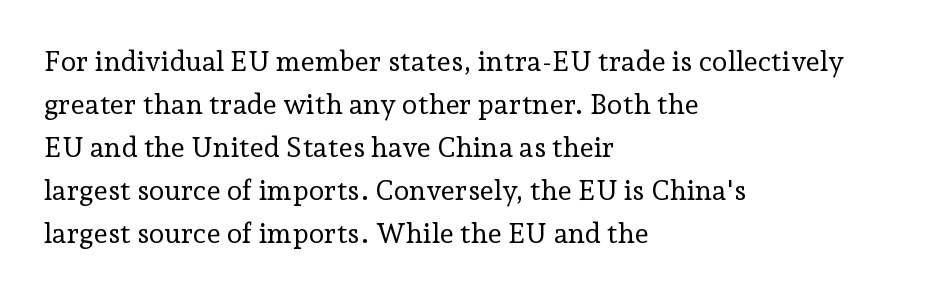
Q: Is the text bold? A: No.
Q: Is the text italic (slanted)? A: No, it is upright.
Q: Is the typeface a serif or a sans-serif typeface? A: Serif.
Q: Is the text underlined? A: No.
Q: How is the paragraph aligned? A: Left-aligned.
Q: Is the spacing between letters normal or unusually wide? A: Normal.
Q: Is the spacing between lines tight, normal or loose? A: Normal.
Q: Width (condensed, normal, or wide)? A: Normal.
Q: Stroke contrast? A: Low.
Q: x-height? A: Medium.
Q: Monospaced? A: No.
